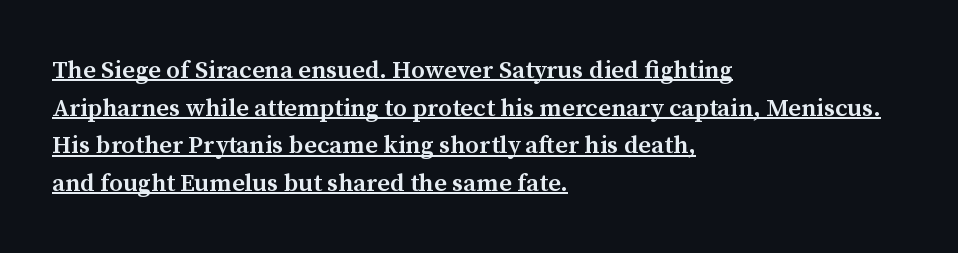
Q: Is the text bold? A: Semi-bold.
Q: Is the text italic (slanted)? A: No, it is upright.
Q: Is the text underlined? A: Yes.
Q: How is the paragraph aligned? A: Left-aligned.
Q: Is the spacing between letters normal or unusually wide? A: Normal.
Q: Is the spacing between lines tight, normal or loose? A: Normal.
